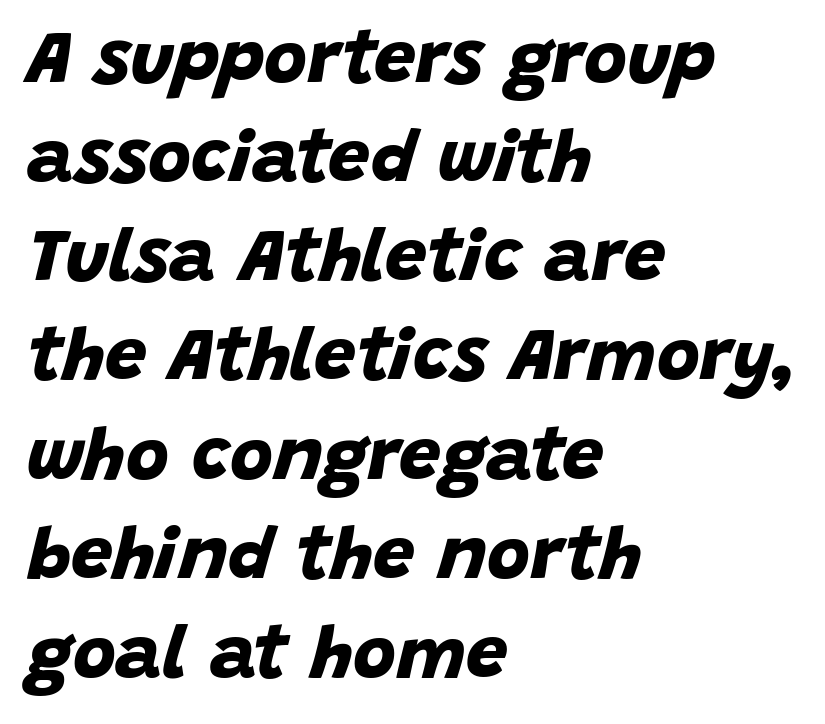
The image shows 74 px bold sans-serif type; set left-aligned, normal line spacing (1.34x), normal letter spacing, not underlined; low stroke contrast and a large x-height.
